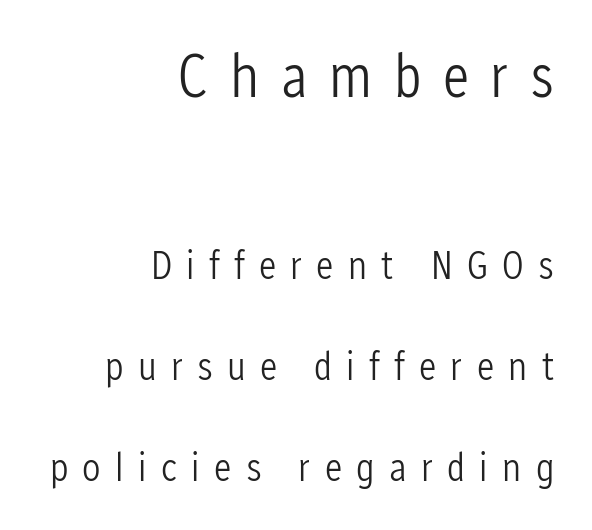
{"serif": "no", "italic": "no", "bold": "no", "weight": "light", "width": "condensed", "stroke_contrast": "low", "x_height": "medium", "monospaced": "no", "underline": "no", "align": "right", "line_spacing": "loose", "line_spacing_ratio": 2.46, "letter_spacing": "wide", "letter_spacing_em": 0.35, "larger_block": "first", "size_ratio": 1.51, "glyph_px": 62}
